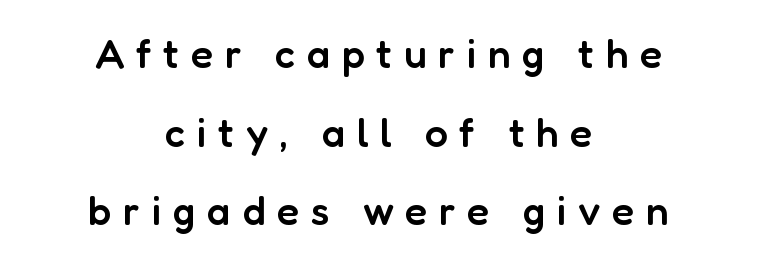
Q: Is the text bold? A: Semi-bold.
Q: Is the text italic (slanted)? A: No, it is upright.
Q: Is the typeface a serif or a sans-serif typeface? A: Sans-serif.
Q: Is the text underlined? A: No.
Q: How is the paragraph aligned? A: Centered.
Q: Is the spacing between letters normal or unusually wide? A: Unusually wide.
Q: Is the spacing between lines tight, normal or loose? A: Loose.
Q: Width (condensed, normal, or wide)? A: Normal.
Q: Stroke contrast? A: Low.
Q: x-height? A: Medium.
Q: Monospaced? A: No.
